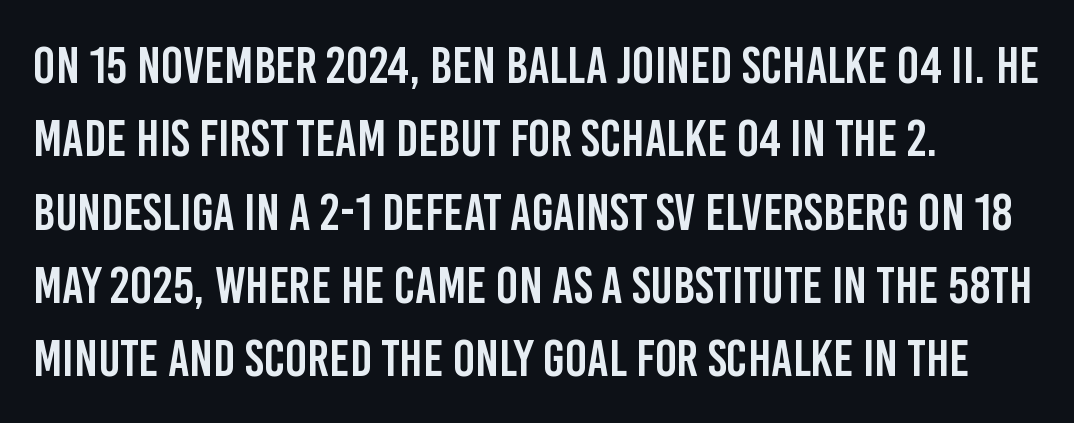
Ordinary non-slanted type is in use. One-word summary of the alignment: left. Spacing between characters is what you'd get straight out of the box. Beneath every word, the page is bare. Whoever set this chose a conventional vertical rhythm.
